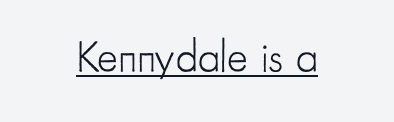
{"serif": "no", "italic": "no", "bold": "no", "weight": "light", "width": "condensed", "stroke_contrast": "low", "x_height": "small", "monospaced": "no", "underline": "yes", "letter_spacing": "normal", "letter_spacing_em": 0.0, "glyph_px": 44}
